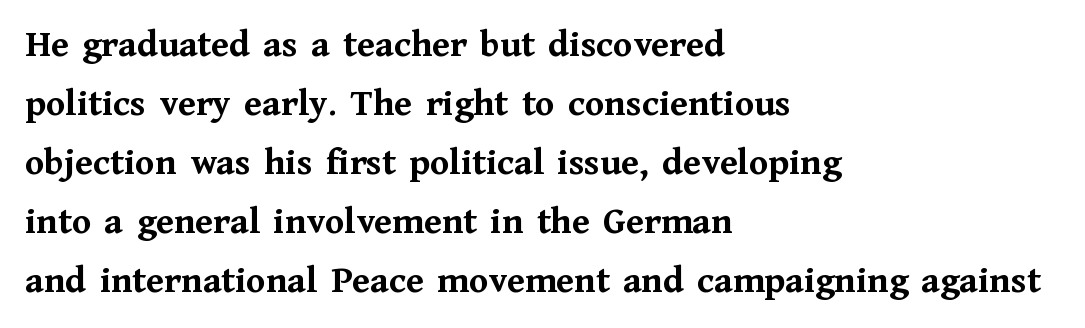
Q: Is the text bold? A: Yes.
Q: Is the text italic (slanted)? A: No, it is upright.
Q: Is the typeface a serif or a sans-serif typeface? A: Serif.
Q: Is the text underlined? A: No.
Q: How is the paragraph aligned? A: Left-aligned.
Q: Is the spacing between letters normal or unusually wide? A: Normal.
Q: Is the spacing between lines tight, normal or loose? A: Normal.
Q: Width (condensed, normal, or wide)? A: Normal.
Q: Stroke contrast? A: Medium.
Q: x-height? A: Medium.
Q: Monospaced? A: No.
